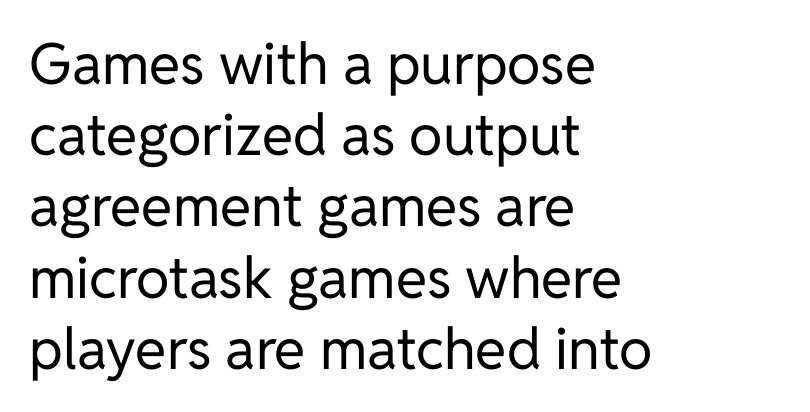
These lines are rendered in a variable-pitch font. Descenders hang freely into open space. Unbolded letterforms with no extra heft. Vertically, the passage feels balanced, rows spaced as you'd expect.
